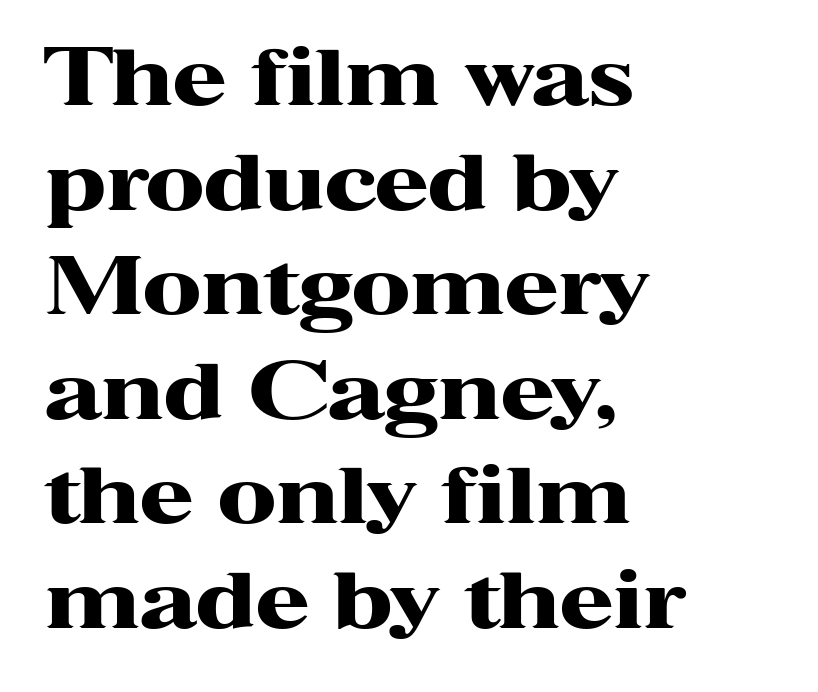
The image shows 78 px heavy, wide serif type, upright; set left-aligned, normal line spacing (1.34x), normal letter spacing, not underlined; high stroke contrast and a medium x-height.
